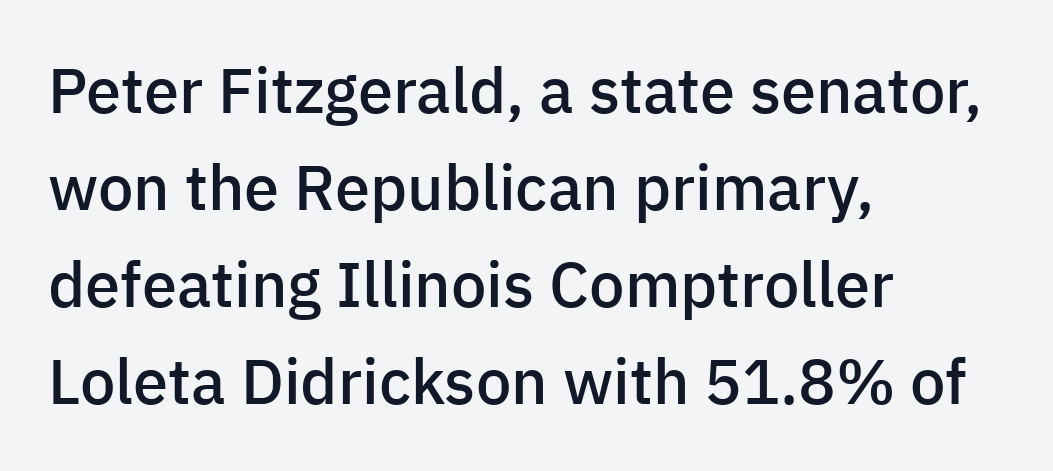
{"serif": "no", "italic": "no", "bold": "semi", "weight": "semibold", "width": "normal", "stroke_contrast": "low", "x_height": "medium", "monospaced": "no", "underline": "no", "align": "left", "line_spacing": "normal", "line_spacing_ratio": 1.54, "letter_spacing": "normal", "letter_spacing_em": 0.0, "glyph_px": 63}
